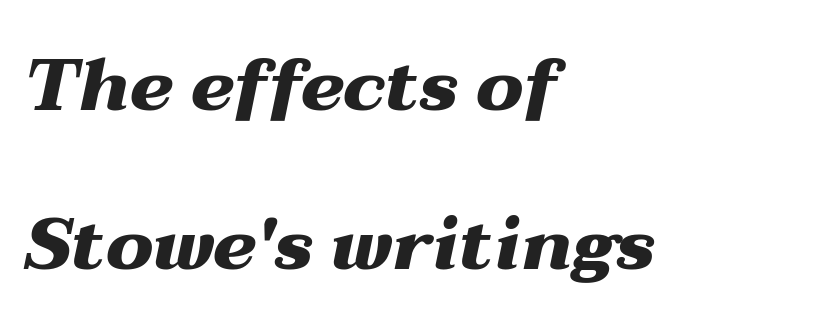
Does the leading feel generous? Absolutely, it's lavish. Posture: slanted. Letter spacing: default. Anything drawn beneath the words? Only blank space.
